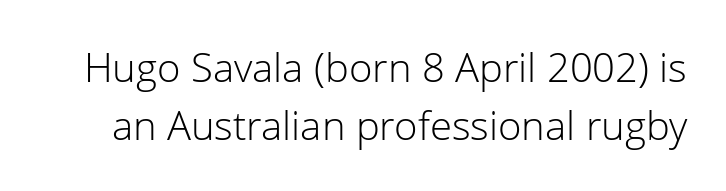
{"serif": "no", "italic": "no", "bold": "no", "weight": "light", "width": "normal", "stroke_contrast": "low", "x_height": "medium", "monospaced": "no", "underline": "no", "line_spacing": "normal", "line_spacing_ratio": 1.44, "letter_spacing": "normal", "letter_spacing_em": 0.0, "glyph_px": 40}
